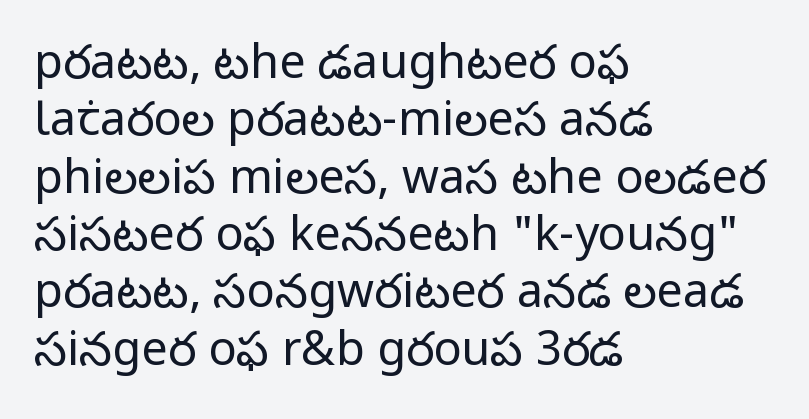
Q: Is the text bold? A: No.
Q: Is the text italic (slanted)? A: No, it is upright.
Q: Is the typeface a serif or a sans-serif typeface? A: Sans-serif.
Q: Is the text underlined? A: No.
Q: How is the paragraph aligned? A: Left-aligned.
Q: Is the spacing between letters normal or unusually wide? A: Normal.
Q: Width (condensed, normal, or wide)? A: Normal.
Q: Stroke contrast? A: Low.
Q: x-height? A: Medium.
Q: Monospaced? A: No.
